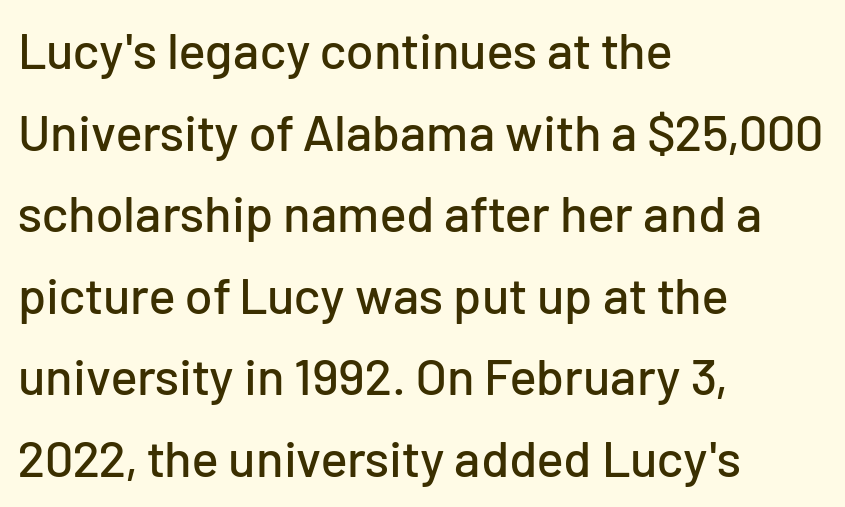
The image shows 51 px sans-serif type, upright; set left-aligned, normal line spacing (1.6x), normal letter spacing, not underlined; low stroke contrast and a medium x-height.
